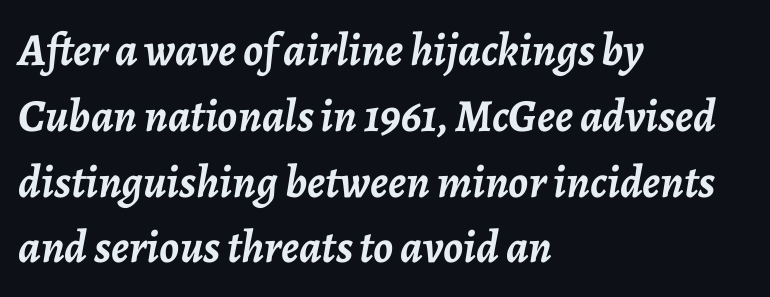
Q: Is the text bold? A: Yes.
Q: Is the text italic (slanted)? A: Yes, it leans right by about 7 degrees.
Q: Is the text underlined? A: No.
Q: How is the paragraph aligned? A: Left-aligned.
Q: Is the spacing between letters normal or unusually wide? A: Normal.
Q: Is the spacing between lines tight, normal or loose? A: Normal.
Q: Width (condensed, normal, or wide)? A: Normal.
Q: Stroke contrast? A: Low.
Q: x-height? A: Medium.
Q: Monospaced? A: No.
